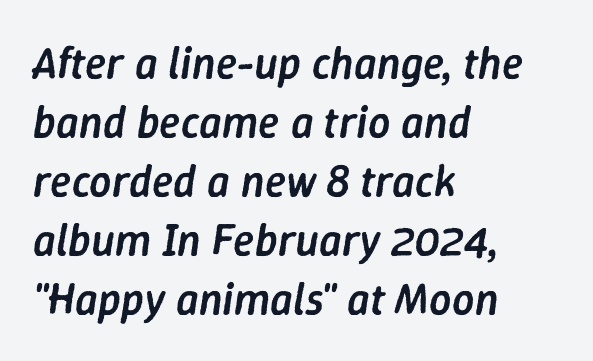
{"italic": "yes", "lean": "right", "slant_degrees": 9, "bold": "semi", "weight": "semibold", "width": "normal", "stroke_contrast": "low", "x_height": "medium", "monospaced": "no", "underline": "no", "align": "left", "line_spacing": "normal", "line_spacing_ratio": 1.34, "letter_spacing": "normal", "letter_spacing_em": 0.0, "glyph_px": 44}
